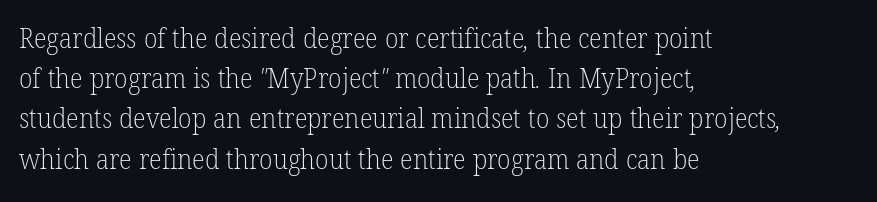
Q: Is the text bold? A: No.
Q: Is the text underlined? A: No.
Q: How is the paragraph aligned? A: Left-aligned.
Q: Is the spacing between letters normal or unusually wide? A: Normal.
Q: Is the spacing between lines tight, normal or loose? A: Normal.
